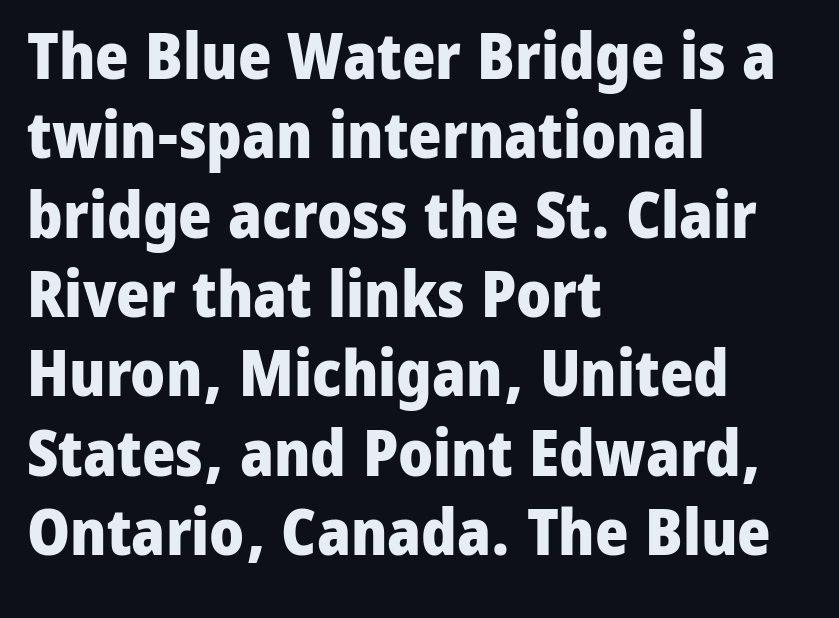
The axis of the letterforms is exactly vertical. The rendering uses natural spacing where letterforms have individual widths. In terms of weight, the rendering is a true, heavy bold. Glyph-to-glyph distance matches everyday printed text. All the whitespace from short lines collects on the right.
